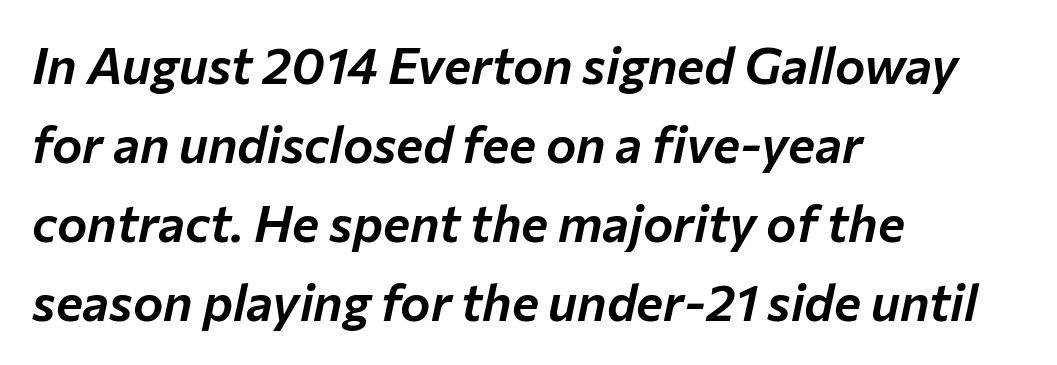
The image shows 51 px text type, italic (leaning right); set left-aligned, normal line spacing (1.55x), normal letter spacing, not underlined; low stroke contrast and a medium x-height.
